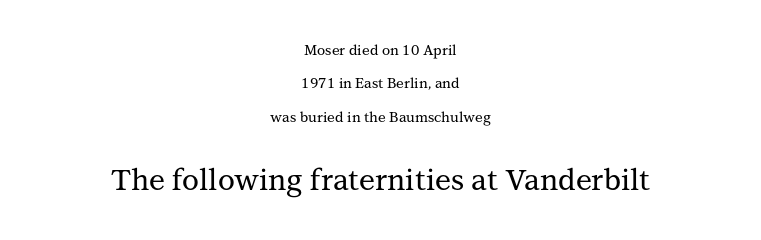
The image shows 29 px serif type, upright; set centered, loose line spacing (2.38x), normal letter spacing, not underlined; the second (bottom) block is 2.07x larger; medium stroke contrast and a medium x-height.
